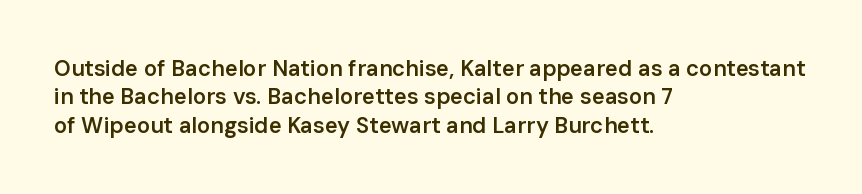
{"italic": "no", "bold": "semi", "underline": "no", "align": "left", "line_spacing": "normal", "line_spacing_ratio": 1.29, "letter_spacing": "normal", "letter_spacing_em": 0.0, "glyph_px": 22}
